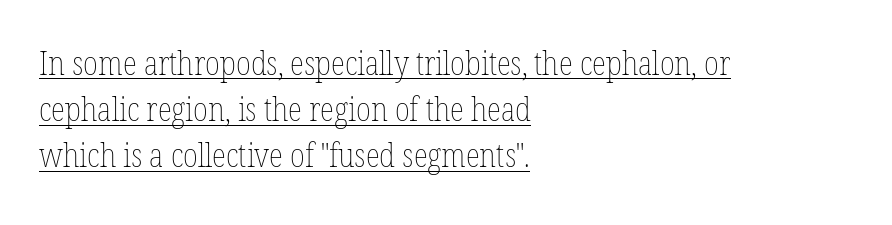
Tracking here is standard; glyphs follow each other at the usual distance. Does a line run under the words? Yes, clearly. In terms of leading, this rendering sits right in the middle. Stroke mass is kept to a normal reading level or below. Do the characters align in a grid? No, the font is proportional.
